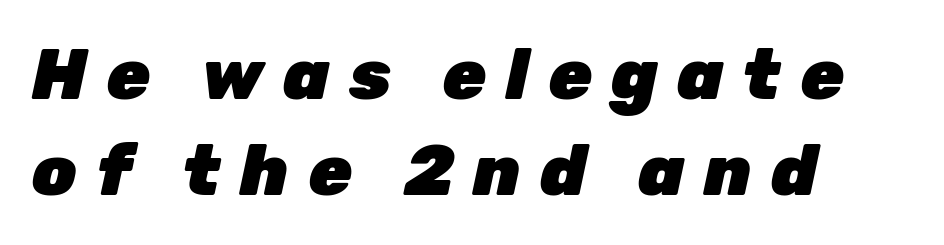
{"italic": "yes", "lean": "right", "slant_degrees": 12, "bold": "yes", "weight": "heavy", "width": "normal", "stroke_contrast": "low", "x_height": "medium", "monospaced": "no", "underline": "no", "align": "left", "line_spacing": "normal", "line_spacing_ratio": 1.35, "letter_spacing": "wide", "letter_spacing_em": 0.27, "glyph_px": 71}
